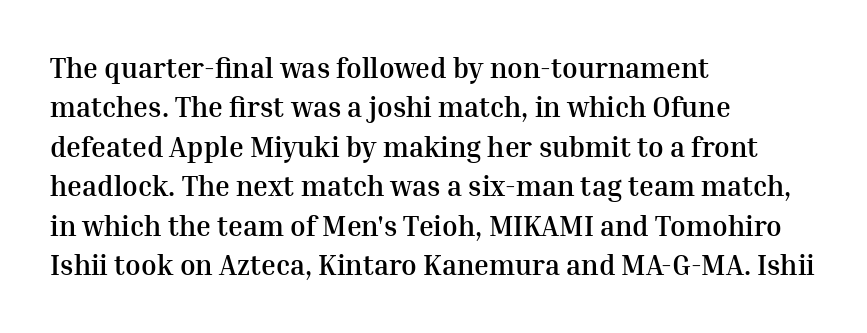
{"serif": "yes", "italic": "no", "bold": "yes", "weight": "semibold", "width": "normal", "stroke_contrast": "medium", "x_height": "medium", "monospaced": "no", "underline": "no", "align": "left", "line_spacing": "normal", "line_spacing_ratio": 1.41, "letter_spacing": "normal", "letter_spacing_em": 0.0, "glyph_px": 28}
